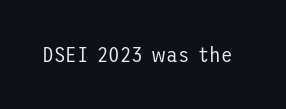
The image shows 21 px text type, upright; set normal letter spacing, not underlined.
